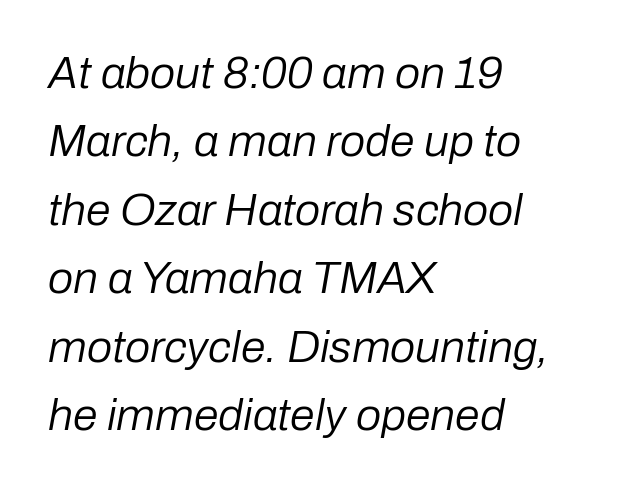
The gap between lines stays unmarked. The rendering keeps characters at their native spacing. The typesetter chose a ragged-right arrangement here. A typesetter would call this proportional, since set widths differ per character. These lines sit exactly where default settings would place them.
